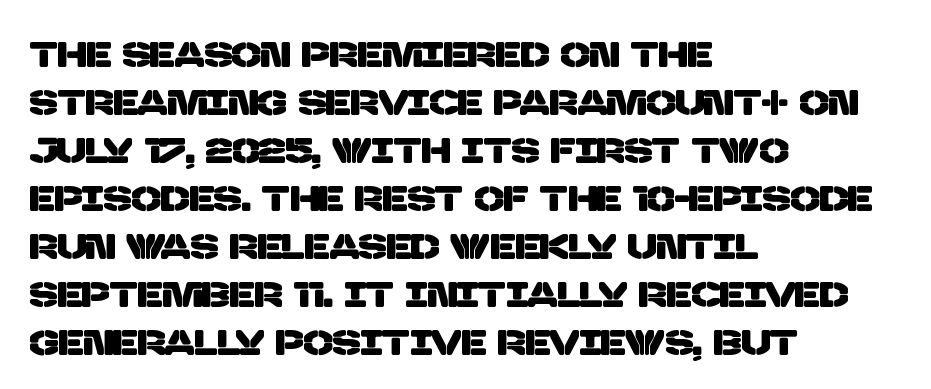
The image shows 35 px sans-serif type; set left-aligned, normal line spacing (1.37x), normal letter spacing, not underlined; low stroke contrast and a large x-height.
